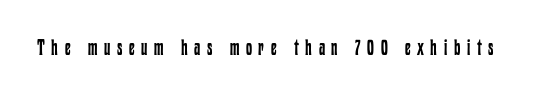
The image shows 22 px text type, upright; set unusually wide letter spacing (+0.3 em), not underlined.
